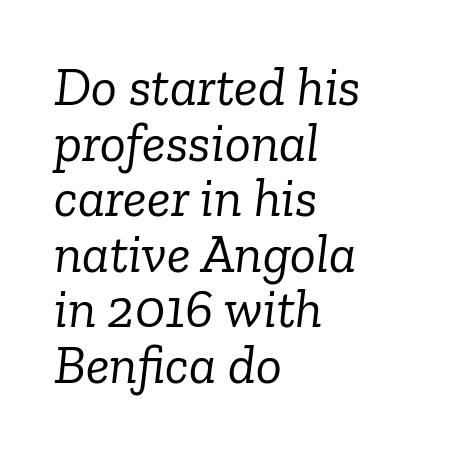
The image shows 54 px light serif type, italic (leaning right); set left-aligned, tight line spacing (1.03x), normal letter spacing, not underlined; low stroke contrast and a medium x-height.
